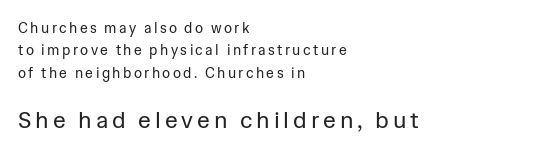
The letters in the lower block stand taller than those in the block above. Glance below the letters and you will spot only blank space. Alignment: flush left. This sample uses an upright cut, with every glyph sitting square on the baseline. Nothing heavy about these letters — not bold at all. Regular leading.
